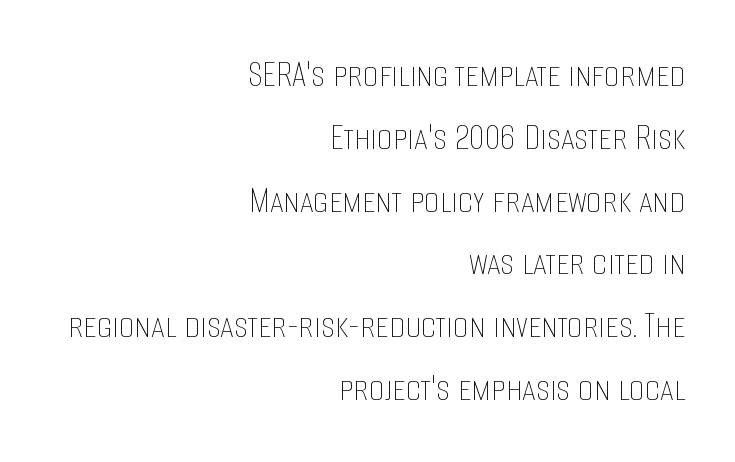
{"italic": "no", "bold": "no", "weight": "thin", "width": "condensed", "stroke_contrast": "low", "x_height": "large", "monospaced": "no", "underline": "no", "align": "right", "line_spacing": "normal", "line_spacing_ratio": 1.61, "letter_spacing": "normal", "letter_spacing_em": 0.0, "glyph_px": 39}
